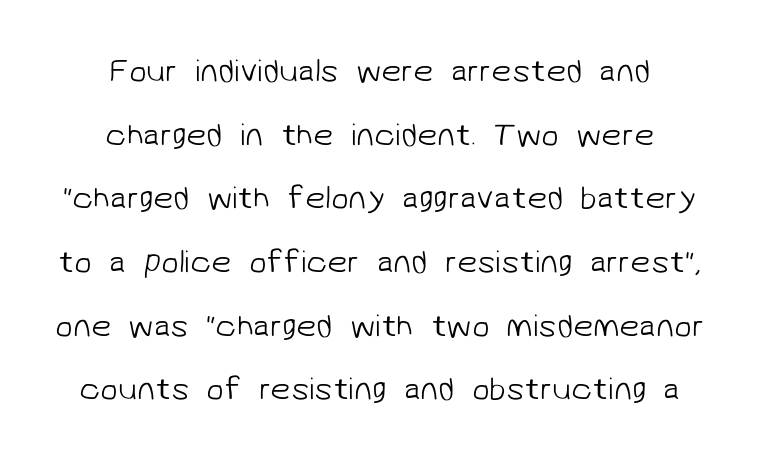
{"serif": "no", "bold": "no", "weight": "light", "width": "normal", "stroke_contrast": "low", "x_height": "medium", "monospaced": "no", "underline": "no", "align": "center", "line_spacing": "loose", "line_spacing_ratio": 1.99, "letter_spacing": "normal", "letter_spacing_em": 0.0, "glyph_px": 32}
